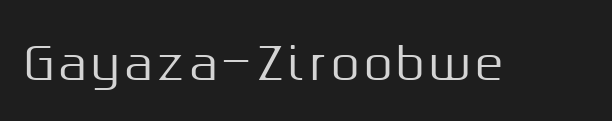
{"serif": "no", "italic": "no", "width": "normal", "stroke_contrast": "medium", "x_height": "medium", "monospaced": "no", "underline": "no", "glyph_px": 45}
